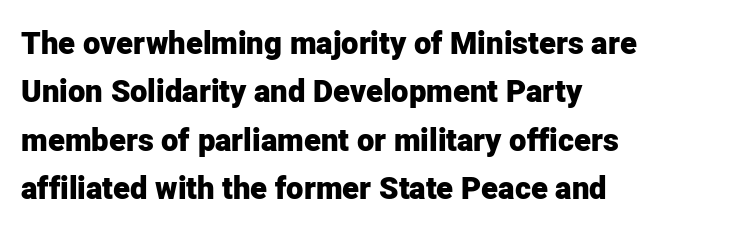
Q: Is the text bold? A: Yes.
Q: Is the text italic (slanted)? A: No, it is upright.
Q: Is the typeface a serif or a sans-serif typeface? A: Sans-serif.
Q: Is the text underlined? A: No.
Q: How is the paragraph aligned? A: Left-aligned.
Q: Is the spacing between letters normal or unusually wide? A: Normal.
Q: Is the spacing between lines tight, normal or loose? A: Normal.
Q: Width (condensed, normal, or wide)? A: Normal.
Q: Stroke contrast? A: Low.
Q: x-height? A: Medium.
Q: Monospaced? A: No.
